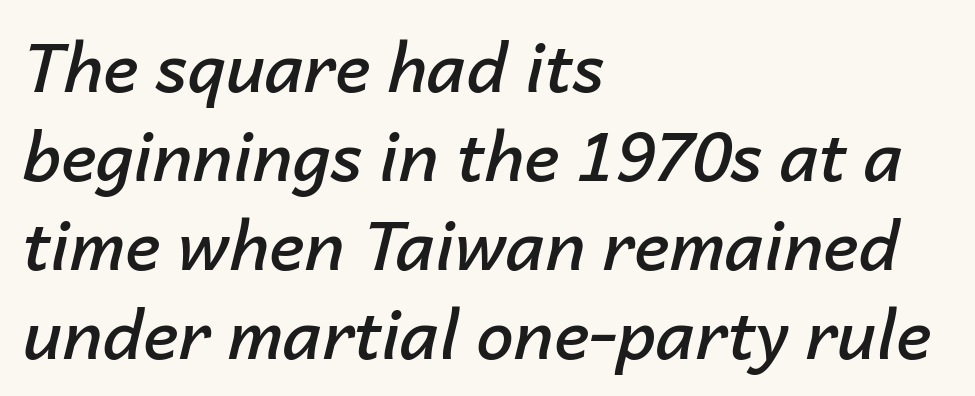
{"italic": "yes", "lean": "right", "slant_degrees": 14, "bold": "semi", "weight": "semibold", "width": "normal", "stroke_contrast": "low", "x_height": "medium", "monospaced": "no", "underline": "no", "align": "left", "line_spacing": "normal", "line_spacing_ratio": 1.33, "letter_spacing": "normal", "letter_spacing_em": 0.0, "glyph_px": 67}
